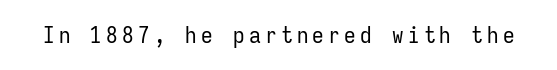
Q: Is the text bold? A: No.
Q: Is the text italic (slanted)? A: No, it is upright.
Q: Is the text underlined? A: No.
